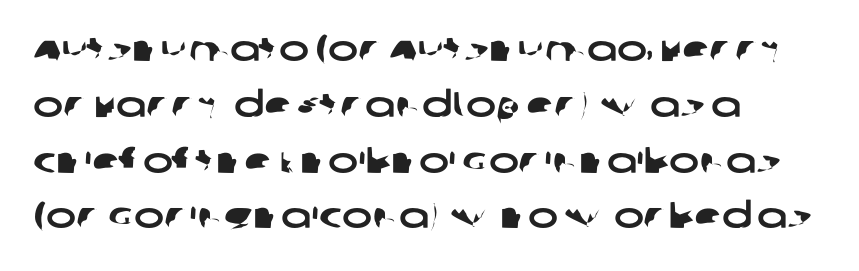
Q: Is the typeface a serif or a sans-serif typeface? A: Sans-serif.
Q: Is the text underlined? A: No.
Q: How is the paragraph aligned? A: Left-aligned.
Q: Is the spacing between letters normal or unusually wide? A: Normal.
Q: Is the spacing between lines tight, normal or loose? A: Normal.
Q: Width (condensed, normal, or wide)? A: Wide.
Q: Stroke contrast? A: Low.
Q: x-height? A: Large.
Q: Monospaced? A: No.
